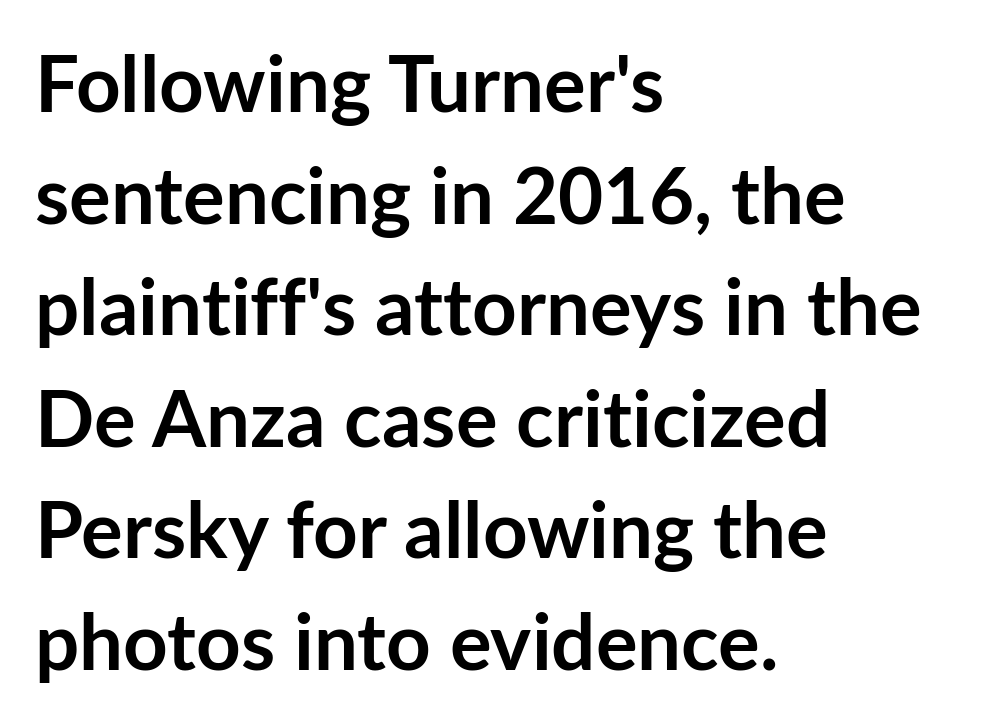
Horizontally, the lines are justified to the leading edge only. Notice how descenders clear the ascenders below comfortably — that's standard leading. This sample uses plain, unmodified letter spacing. The glyphs in this specimen are sans serif. You could not count columns in this text — the font is proportionally spaced. I'd describe the lettering as bold — thick and assertive.
